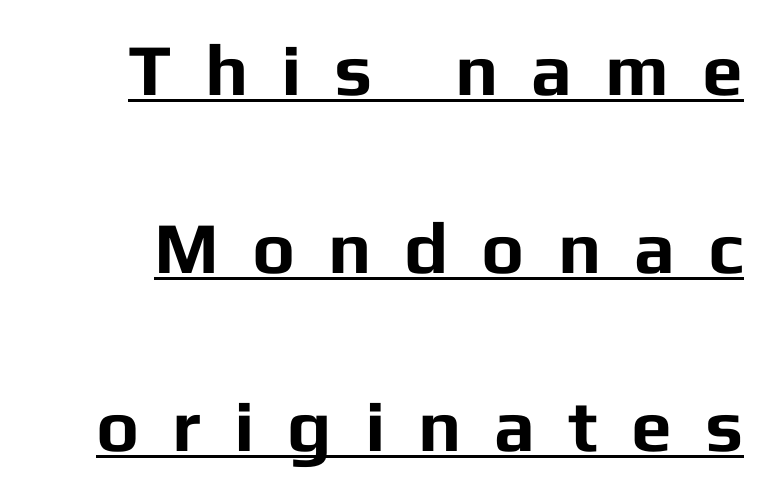
Q: Is the text bold? A: Yes.
Q: Is the text italic (slanted)? A: No, it is upright.
Q: Is the typeface a serif or a sans-serif typeface? A: Sans-serif.
Q: Is the text underlined? A: Yes.
Q: Is the spacing between letters normal or unusually wide? A: Unusually wide.
Q: Is the spacing between lines tight, normal or loose? A: Loose.
Q: Width (condensed, normal, or wide)? A: Normal.
Q: Stroke contrast? A: Low.
Q: x-height? A: Medium.
Q: Monospaced? A: No.
